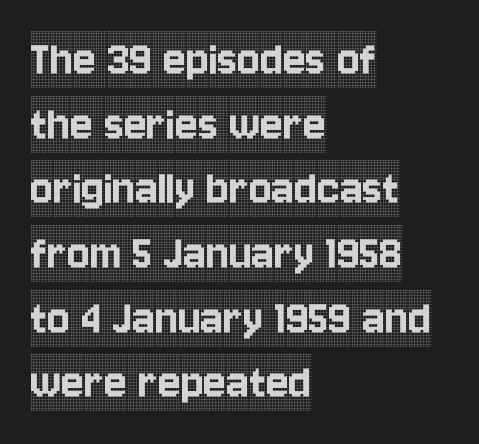
The image shows 53 px condensed serif type, upright; set left-aligned, line spacing 1.22x, normal letter spacing, not underlined; a large x-height.
